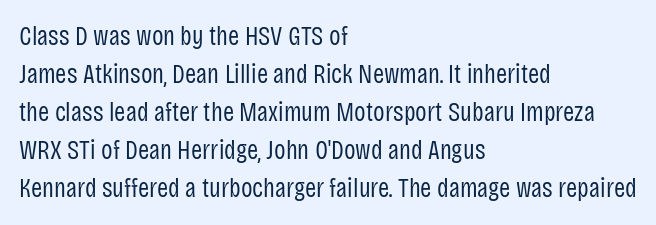
{"italic": "no", "bold": "no", "underline": "no", "align": "left", "line_spacing": "normal", "line_spacing_ratio": 1.41, "letter_spacing": "normal", "letter_spacing_em": 0.0, "glyph_px": 27}
